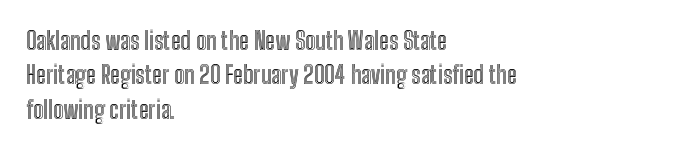
{"italic": "no", "underline": "no", "align": "left", "line_spacing": "normal", "line_spacing_ratio": 1.43, "letter_spacing": "normal", "letter_spacing_em": 0.0, "glyph_px": 24}
